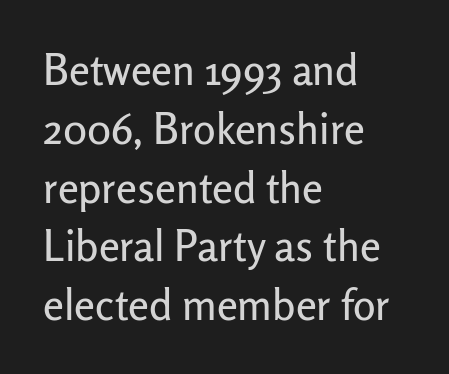
{"serif": "no", "italic": "no", "width": "normal", "stroke_contrast": "low", "x_height": "medium", "monospaced": "no", "underline": "no", "align": "left", "line_spacing": "normal", "line_spacing_ratio": 1.4, "letter_spacing": "normal", "letter_spacing_em": 0.0, "glyph_px": 42}
